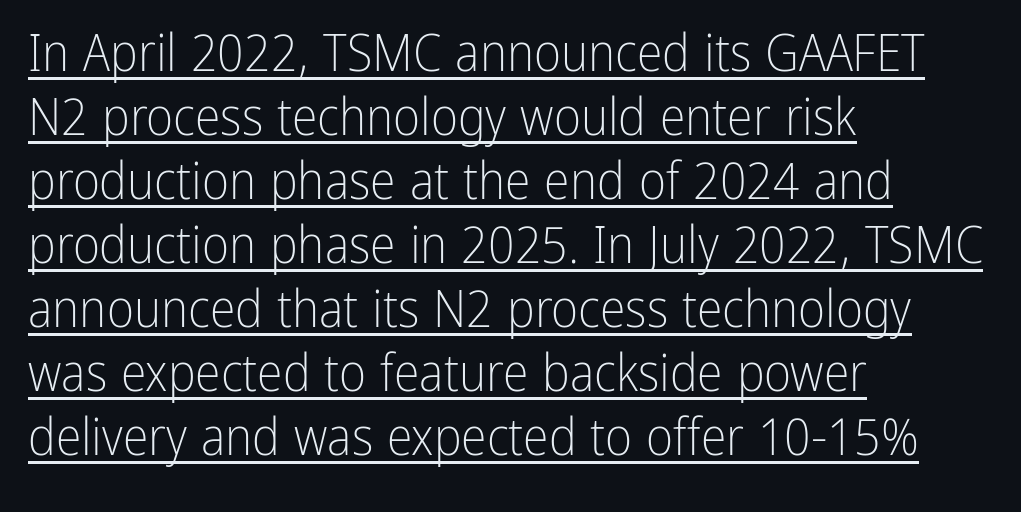
{"serif": "no", "italic": "no", "bold": "no", "weight": "light", "width": "condensed", "stroke_contrast": "low", "x_height": "medium", "monospaced": "no", "underline": "yes", "align": "left", "line_spacing_ratio": 1.23, "letter_spacing": "normal", "letter_spacing_em": 0.0, "glyph_px": 52}
